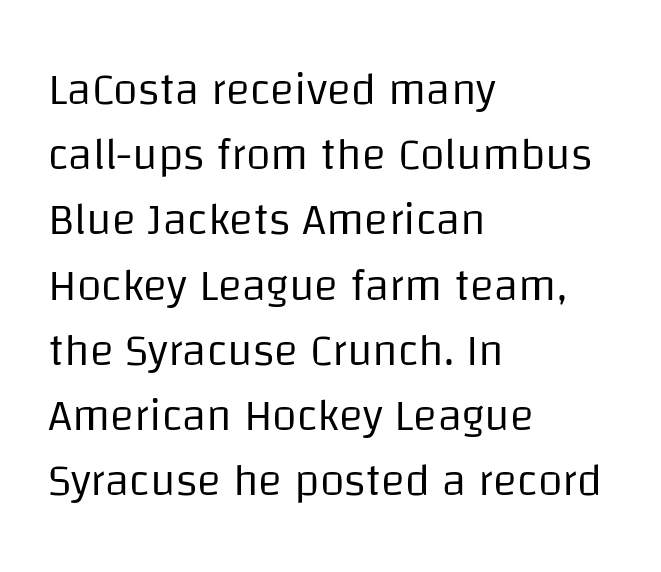
The face used here is proportionally spaced, like ordinary book or web type. These lines are composed in type without serifs. Compared with typical body copy, the letter spacing here is the same. The letters stand upright; this is a roman face. The glyphs are unaccompanied by any horizontal stroke below them.
